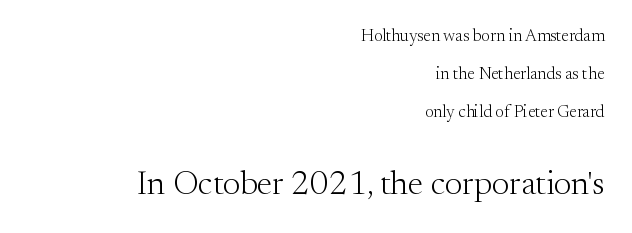
Q: Is the text bold? A: No.
Q: Is the text italic (slanted)? A: No, it is upright.
Q: Is the typeface a serif or a sans-serif typeface? A: Serif.
Q: Is the text underlined? A: No.
Q: How is the paragraph aligned? A: Right-aligned.
Q: Is the spacing between letters normal or unusually wide? A: Normal.
Q: Is the spacing between lines tight, normal or loose? A: Loose.
Q: Which block of text is set in a larger size, the first (top) or the second (bottom)? A: The second (bottom) one.
Q: Width (condensed, normal, or wide)? A: Normal.
Q: Stroke contrast? A: Medium.
Q: x-height? A: Small.
Q: Monospaced? A: No.
